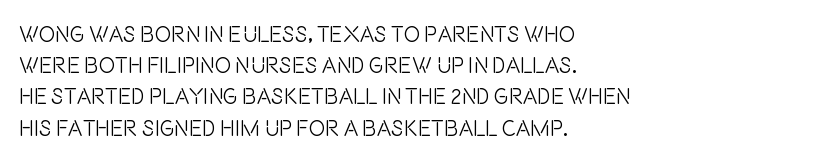
{"italic": "no", "bold": "no", "underline": "no", "align": "left", "line_spacing": "normal", "line_spacing_ratio": 1.42, "letter_spacing": "normal", "letter_spacing_em": 0.0, "glyph_px": 22}
